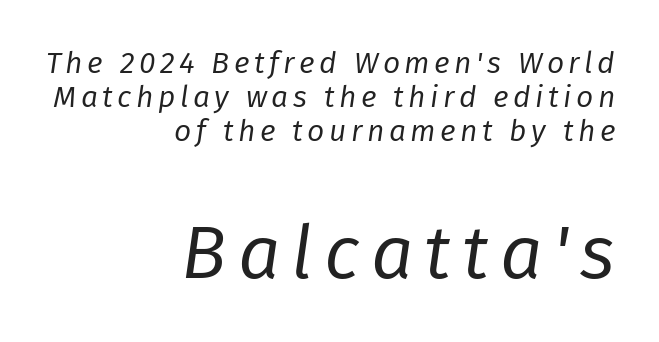
The image shows 75 px regular-weight type, italic (leaning right); set right-aligned, tight line spacing (1.14x), not underlined; the second (bottom) block is 2.5x larger; low stroke contrast and a medium x-height.
